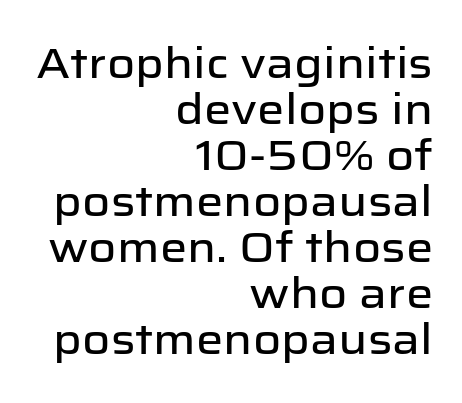
The image shows 43 px sans-serif type, upright; set right-aligned, tight line spacing (1.07x), normal letter spacing, not underlined; low stroke contrast and a medium x-height.
